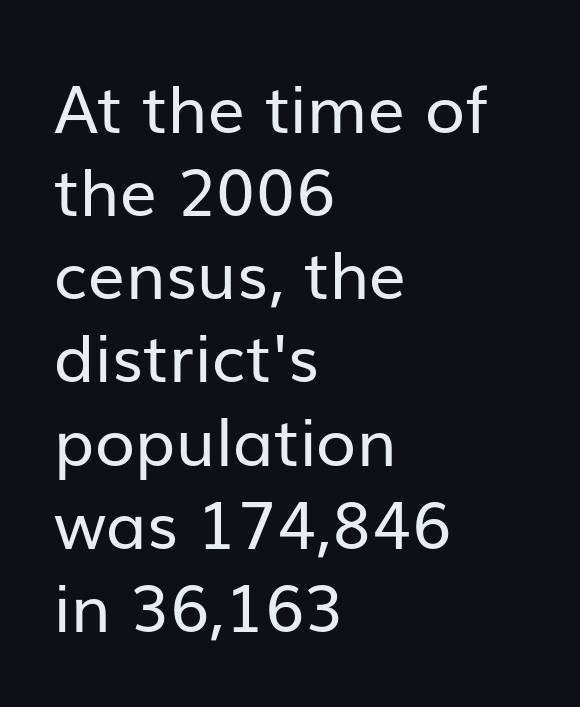
If you measured baseline to baseline, you'd find a middling distance. A classic flush-left, rag-right setting is used for this passage. Glyph-to-glyph distance matches everyday printed text. The specimen reads as upright at a glance. Grotesque or geometric, the face here clearly has no serifs. These lines are rendered in a variable-pitch font.
